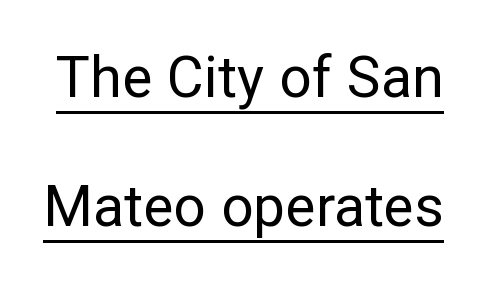
The image shows 57 px regular-weight sans-serif type, upright; set loose line spacing (2.27x), normal letter spacing, underlined; low stroke contrast and a medium x-height.
